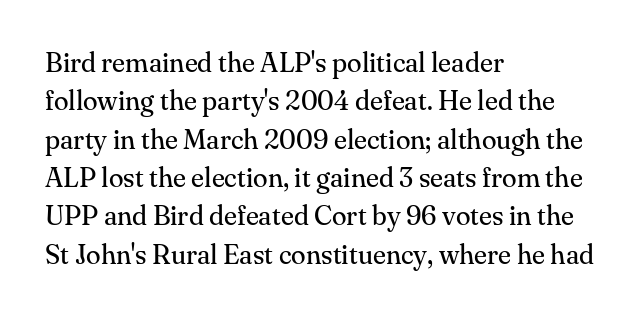
The image shows 27 px text type, upright; set left-aligned, normal line spacing (1.42x), normal letter spacing, not underlined.
